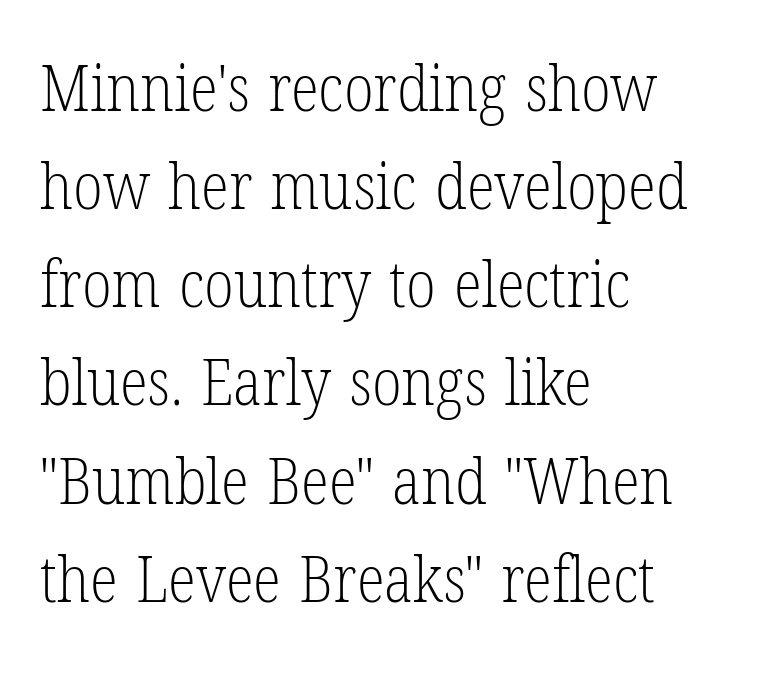
Q: Is the text bold? A: No.
Q: Is the text italic (slanted)? A: No, it is upright.
Q: Is the typeface a serif or a sans-serif typeface? A: Serif.
Q: Is the text underlined? A: No.
Q: How is the paragraph aligned? A: Left-aligned.
Q: Is the spacing between letters normal or unusually wide? A: Normal.
Q: Is the spacing between lines tight, normal or loose? A: Normal.
Q: Width (condensed, normal, or wide)? A: Condensed.
Q: Stroke contrast? A: Low.
Q: x-height? A: Medium.
Q: Monospaced? A: No.
